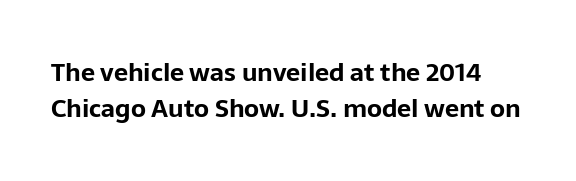
Q: Is the text bold? A: Yes.
Q: Is the text italic (slanted)? A: No, it is upright.
Q: Is the text underlined? A: No.
Q: Is the spacing between letters normal or unusually wide? A: Normal.
Q: Is the spacing between lines tight, normal or loose? A: Normal.
